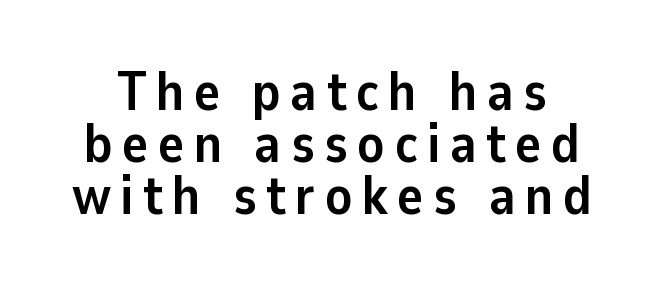
{"serif": "no", "italic": "no", "bold": "yes", "weight": "semibold", "width": "normal", "stroke_contrast": "low", "x_height": "medium", "monospaced": "no", "underline": "no", "line_spacing": "tight", "line_spacing_ratio": 0.95, "glyph_px": 55}
